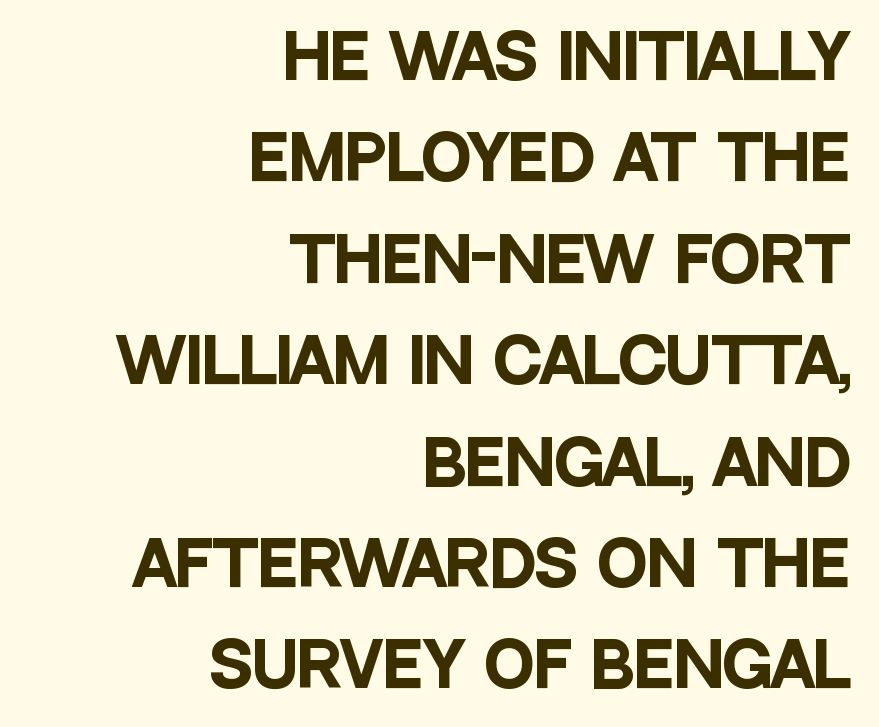
The words here are not underlined. Casual observation: everything's shoved over to the right. On the weight axis this lands at bold, roughly 700. Style check: upright.
